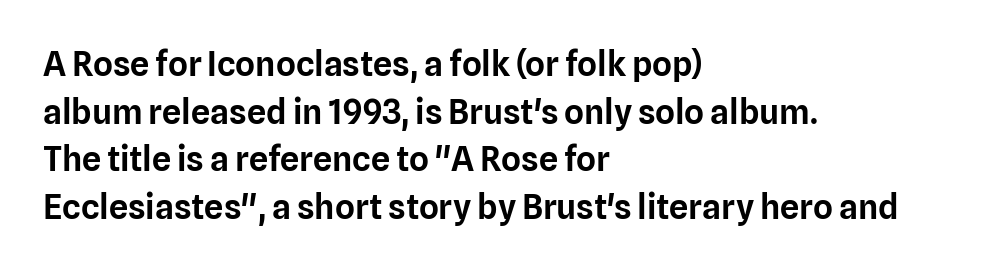
How would I describe the line gaps? Plain and ordinary. Think of a printed novel: that variable character pitch is what you see here. Does the type have serifs? No, each stem ends abruptly. Nobody drew a line under any word here.
